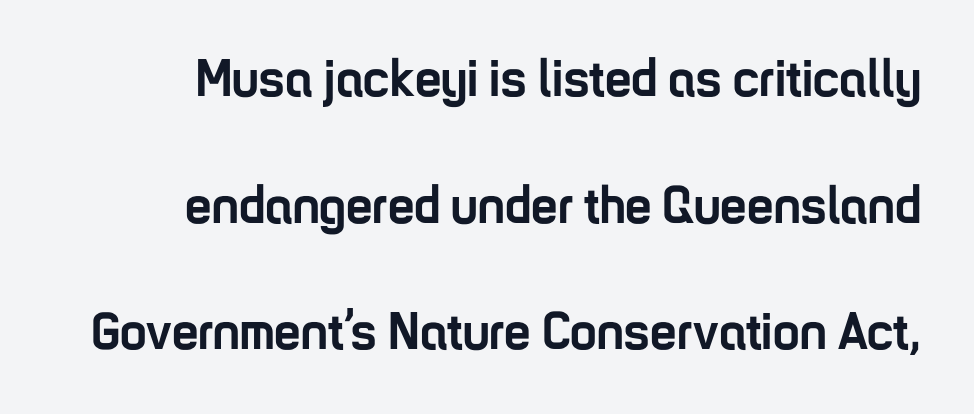
Q: Is the text bold? A: Yes.
Q: Is the text italic (slanted)? A: No, it is upright.
Q: Is the typeface a serif or a sans-serif typeface? A: Sans-serif.
Q: Is the text underlined? A: No.
Q: How is the paragraph aligned? A: Right-aligned.
Q: Is the spacing between letters normal or unusually wide? A: Normal.
Q: Is the spacing between lines tight, normal or loose? A: Loose.
Q: Width (condensed, normal, or wide)? A: Condensed.
Q: Stroke contrast? A: Low.
Q: x-height? A: Medium.
Q: Monospaced? A: No.
